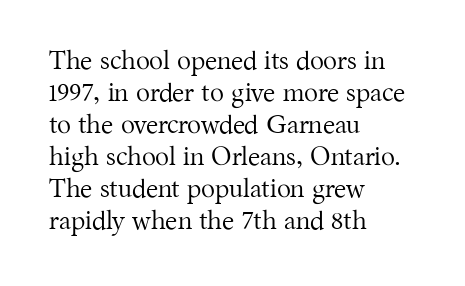
Q: Is the text bold? A: No.
Q: Is the text italic (slanted)? A: No, it is upright.
Q: Is the text underlined? A: No.
Q: How is the paragraph aligned? A: Left-aligned.
Q: Is the spacing between letters normal or unusually wide? A: Normal.
